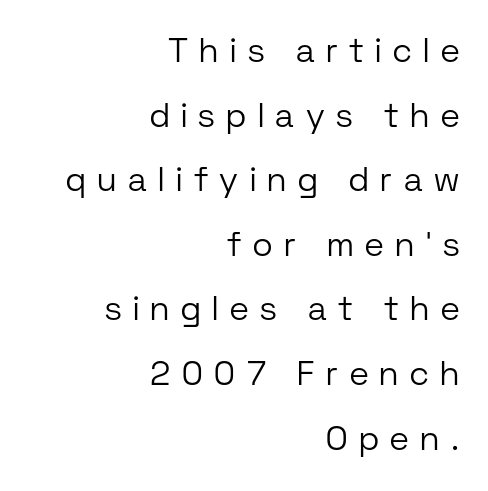
The image shows 34 px light sans-serif type, upright; set right-aligned, loose line spacing (1.9x), unusually wide letter spacing (+0.34 em), not underlined; low stroke contrast and a medium x-height.
